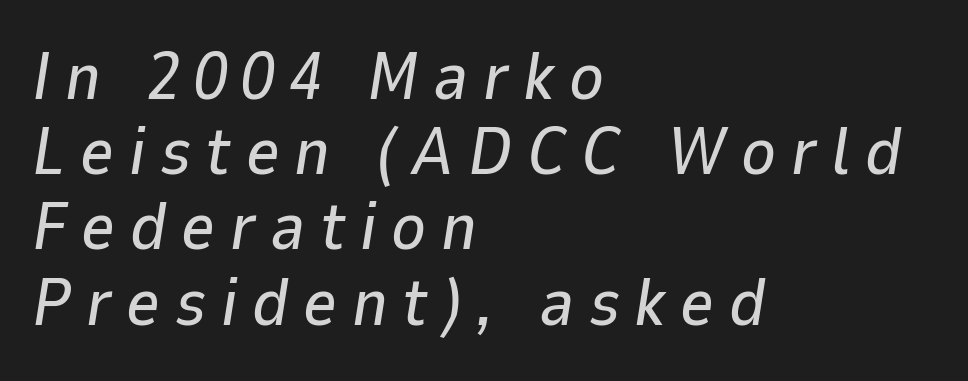
The letterforms stand isolated, each surrounded by extra space. The space between consecutive lines is stingy. The face used here is proportionally spaced, like ordinary book or web type. In terms of posture, this sample is oblique. Plain, unruled lines of type.
